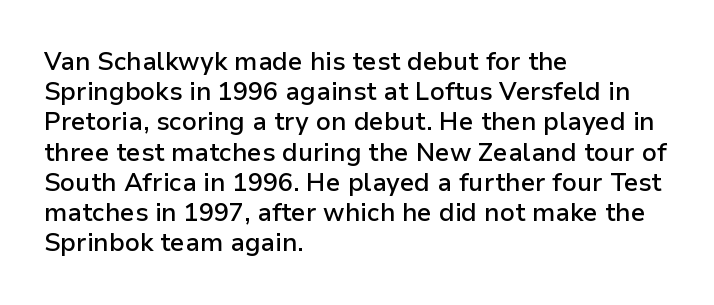
{"italic": "no", "bold": "semi", "underline": "no", "align": "left", "line_spacing_ratio": 1.21, "letter_spacing": "normal", "letter_spacing_em": 0.0, "glyph_px": 25}
